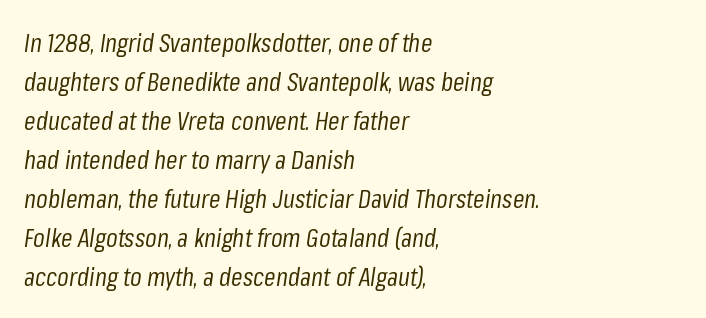
{"italic": "yes", "lean": "right", "slant_degrees": 8, "bold": "no", "underline": "no", "align": "left", "line_spacing": "normal", "line_spacing_ratio": 1.5, "letter_spacing": "normal", "letter_spacing_em": 0.0, "glyph_px": 26}
